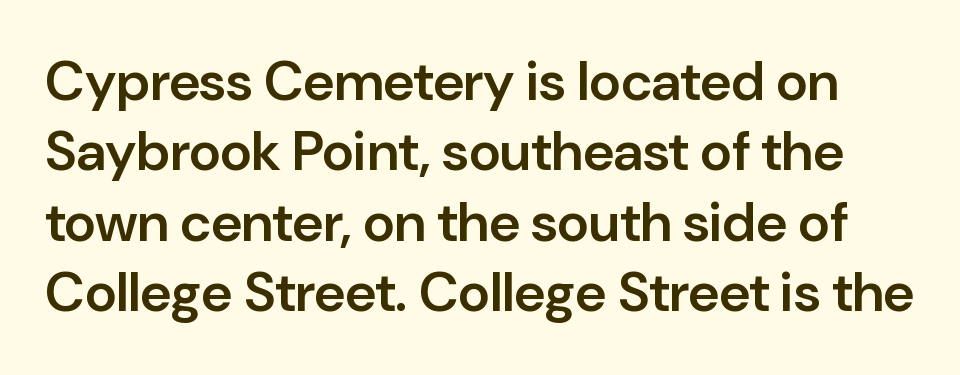
The image shows 55 px semibold sans-serif type, upright; set normal line spacing (1.28x), normal letter spacing, not underlined; low stroke contrast and a medium x-height.
